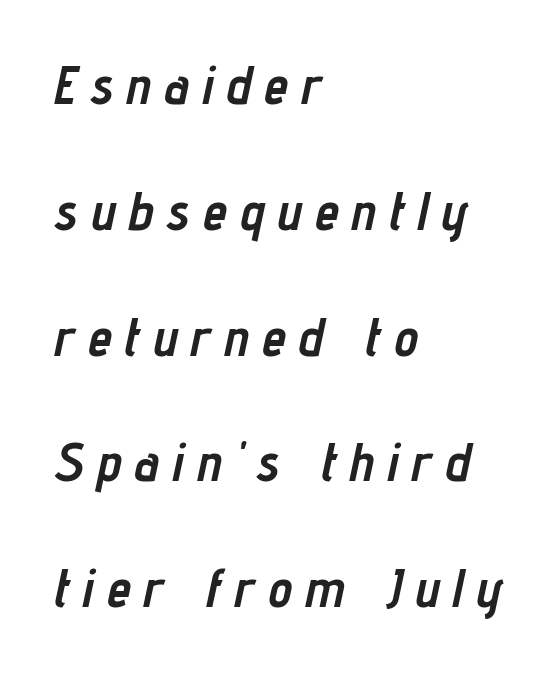
The image shows 54 px semibold, condensed type, italic (leaning right); set left-aligned, loose line spacing (2.33x), unusually wide letter spacing (+0.25 em), not underlined; low stroke contrast and a medium x-height.
